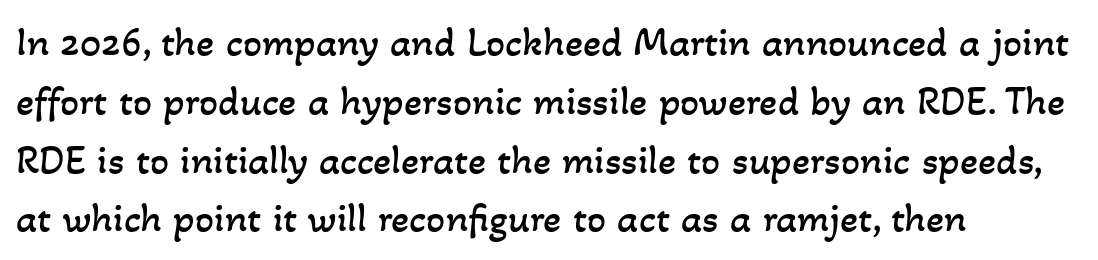
Q: Is the text bold? A: No.
Q: Is the text underlined? A: No.
Q: How is the paragraph aligned? A: Left-aligned.
Q: Is the spacing between letters normal or unusually wide? A: Normal.
Q: Is the spacing between lines tight, normal or loose? A: Normal.
Q: Width (condensed, normal, or wide)? A: Normal.
Q: Stroke contrast? A: Low.
Q: x-height? A: Small.
Q: Monospaced? A: No.
